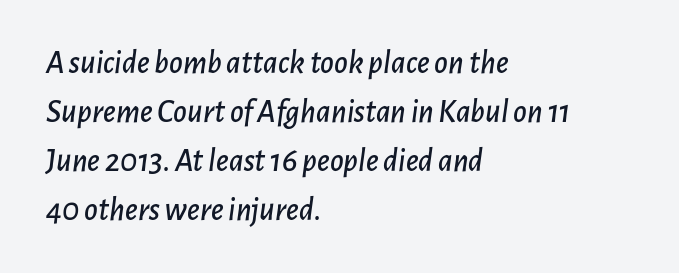
Quick note: italic. The leading is moderate, giving the passage an even texture. Bare-footed words on every line. This sample is left-justified, so line endings fall wherever the words run out. Varying glyph widths throughout — classic text-font behaviour. The face used here is rendered with its standard letterfit.
